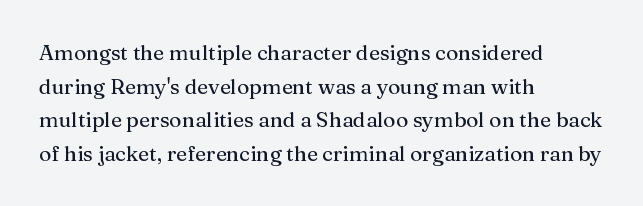
Q: Is the text italic (slanted)? A: No, it is upright.
Q: Is the text underlined? A: No.
Q: How is the paragraph aligned? A: Left-aligned.
Q: Is the spacing between letters normal or unusually wide? A: Normal.
Q: Is the spacing between lines tight, normal or loose? A: Normal.
